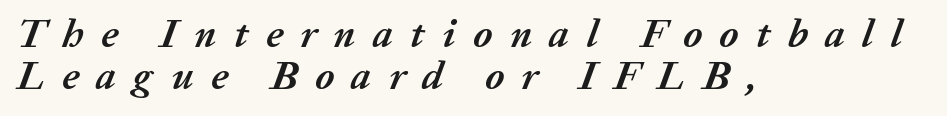
{"italic": "yes", "lean": "right", "slant_degrees": 20, "bold": "yes", "weight": "semibold", "width": "normal", "stroke_contrast": "medium", "x_height": "medium", "monospaced": "no", "underline": "no", "align": "left", "line_spacing": "tight", "line_spacing_ratio": 1.06, "letter_spacing": "wide", "letter_spacing_em": 0.43, "glyph_px": 40}
